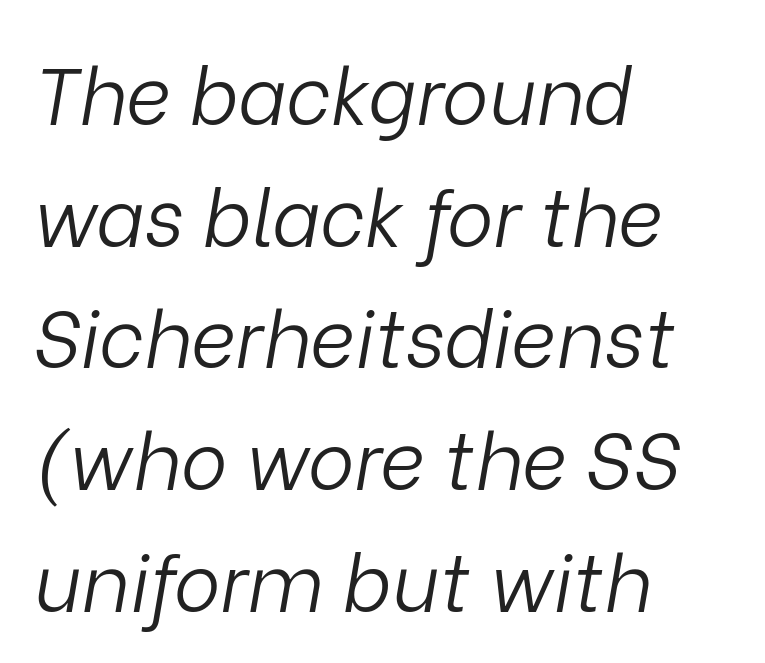
How are the letters spaced? Ordinarily, with no added tracking. Is this a heavy cut? Hardly; it is regular or lighter. This rendering uses left alignment, leaving the right contour irregular. If you measured baseline to baseline, you'd find a middling distance. Think of a printed novel: that variable character pitch is what you see here. Honestly, there is no underline to notice here at all.
